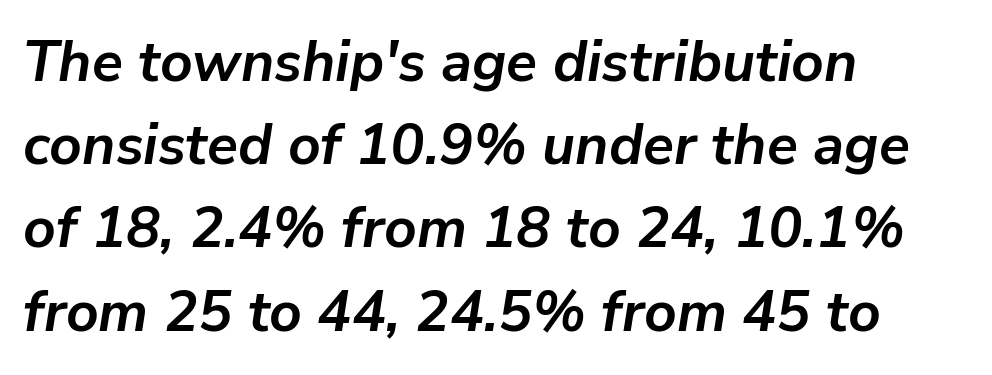
The image shows 57 px semibold type, italic (leaning right); set left-aligned, normal line spacing (1.46x), normal letter spacing, not underlined; low stroke contrast and a medium x-height.
